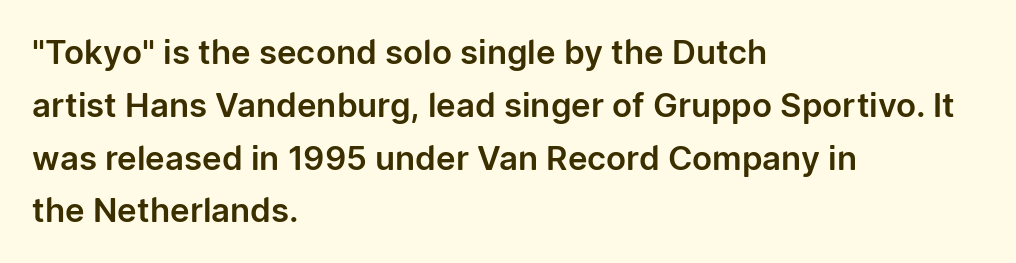
Q: Is the text italic (slanted)? A: No, it is upright.
Q: Is the typeface a serif or a sans-serif typeface? A: Sans-serif.
Q: Is the text underlined? A: No.
Q: How is the paragraph aligned? A: Left-aligned.
Q: Is the spacing between letters normal or unusually wide? A: Normal.
Q: Is the spacing between lines tight, normal or loose? A: Normal.
Q: Width (condensed, normal, or wide)? A: Normal.
Q: Stroke contrast? A: Low.
Q: x-height? A: Medium.
Q: Monospaced? A: No.
